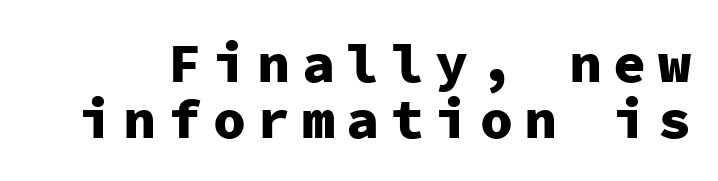
Unmarked baselines from the first word to the last. Think of a typewriter: that constant character pitch is what you see here. Heft: maximum for text — a bold. These lines are composed in type without serifs.
